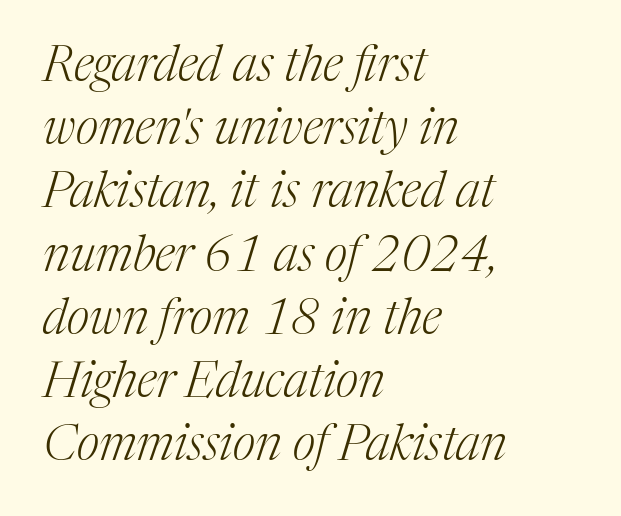
{"serif": "yes", "italic": "yes", "lean": "right", "slant_degrees": 17, "bold": "no", "weight": "light", "width": "normal", "stroke_contrast": "medium", "x_height": "medium", "monospaced": "no", "underline": "no", "align": "left", "line_spacing": "normal", "line_spacing_ratio": 1.29, "letter_spacing": "normal", "letter_spacing_em": 0.0, "glyph_px": 49}
